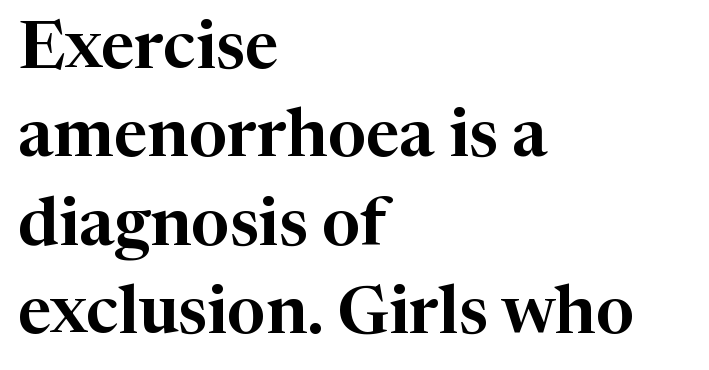
The image shows 67 px serif type, upright; set left-aligned, normal line spacing (1.32x), normal letter spacing, not underlined; high stroke contrast and a medium x-height.
